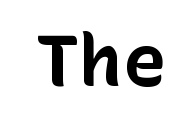
Q: Is the text bold? A: Yes.
Q: Is the text italic (slanted)? A: No, it is upright.
Q: Is the typeface a serif or a sans-serif typeface? A: Sans-serif.
Q: Is the text underlined? A: No.
Q: Is the spacing between letters normal or unusually wide? A: Normal.
Q: Width (condensed, normal, or wide)? A: Normal.
Q: Stroke contrast? A: Low.
Q: x-height? A: Medium.
Q: Monospaced? A: No.
